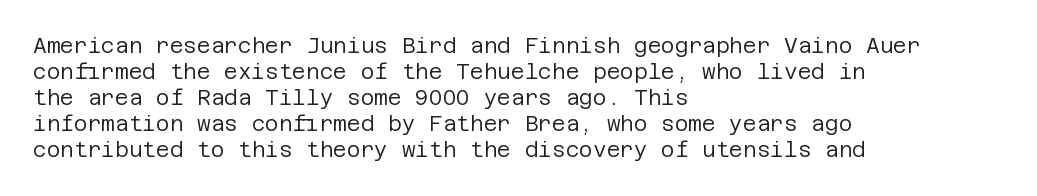
{"italic": "no", "bold": "no", "underline": "no", "align": "left", "line_spacing_ratio": 1.24, "letter_spacing": "normal", "letter_spacing_em": 0.0, "glyph_px": 21}
